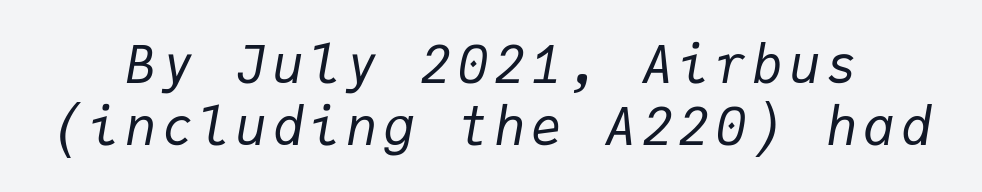
Q: Is the text bold? A: No.
Q: Is the text italic (slanted)? A: Yes, it leans right by about 9 degrees.
Q: Is the text underlined? A: No.
Q: How is the paragraph aligned? A: Centered.
Q: Width (condensed, normal, or wide)? A: Normal.
Q: Stroke contrast? A: Low.
Q: x-height? A: Medium.
Q: Monospaced? A: Yes.
